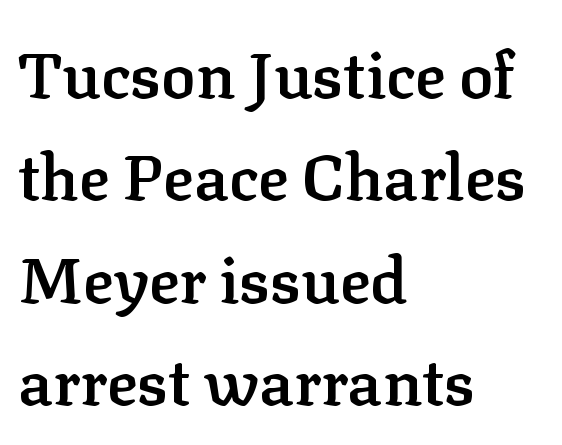
The image shows 64 px semibold serif type, upright; set left-aligned, normal line spacing (1.6x), normal letter spacing, not underlined; low stroke contrast and a medium x-height.
